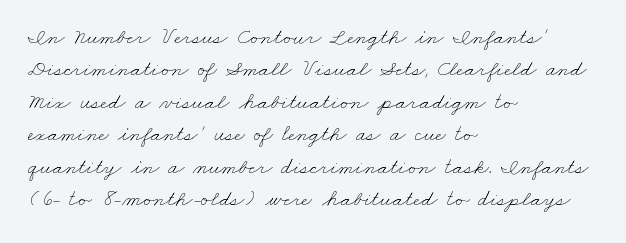
Q: Is the text bold? A: No.
Q: Is the text underlined? A: No.
Q: How is the paragraph aligned? A: Left-aligned.
Q: Is the spacing between letters normal or unusually wide? A: Normal.
Q: Is the spacing between lines tight, normal or loose? A: Normal.
